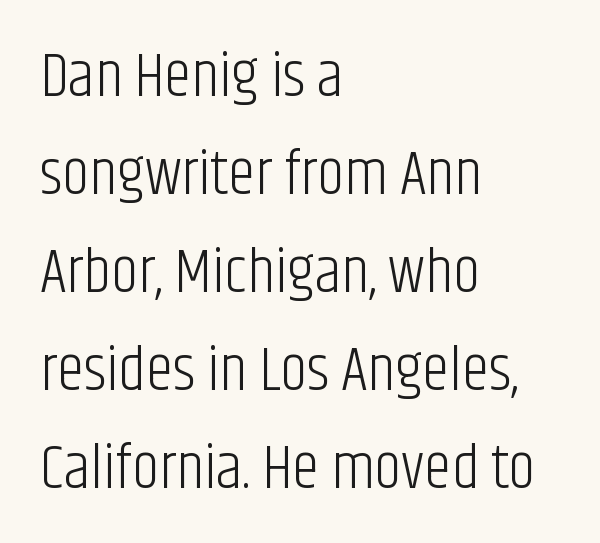
The image shows 62 px light, condensed sans-serif type, upright; set left-aligned, normal line spacing (1.58x), normal letter spacing, not underlined; low stroke contrast and a large x-height.
